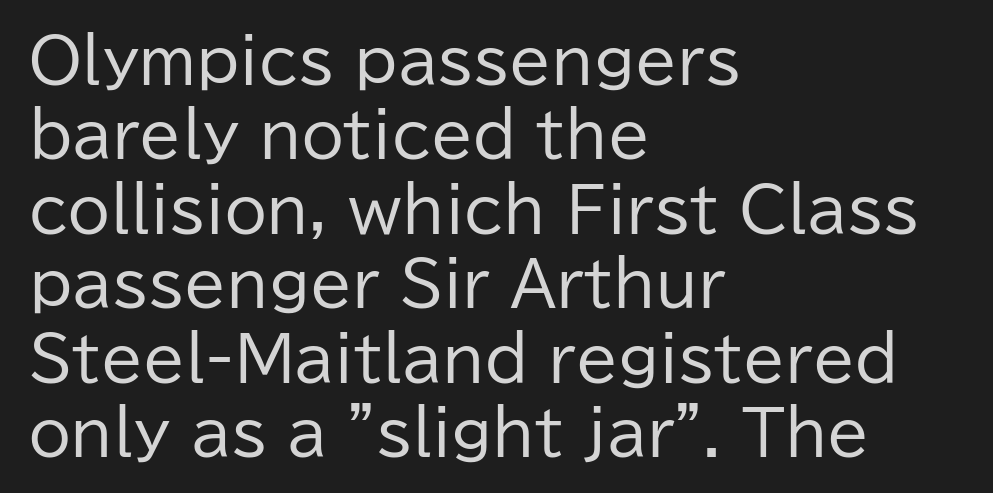
The image shows 61 px regular-weight sans-serif type, upright; set left-aligned, line spacing 1.22x, normal letter spacing, not underlined; low stroke contrast and a medium x-height.
